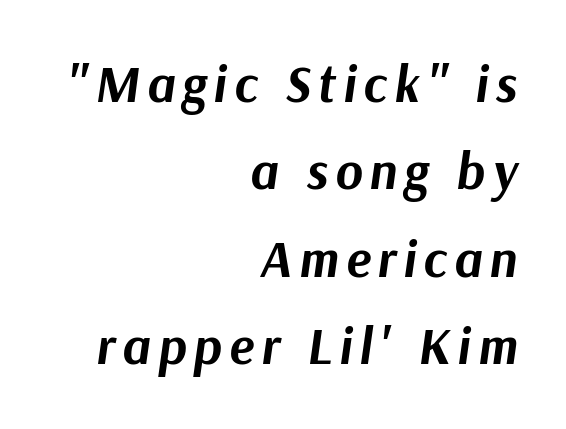
{"italic": "yes", "lean": "right", "slant_degrees": 9, "bold": "yes", "weight": "bold", "width": "normal", "stroke_contrast": "medium", "x_height": "medium", "monospaced": "no", "underline": "no", "align": "right", "line_spacing": "normal", "line_spacing_ratio": 1.68, "glyph_px": 52}
